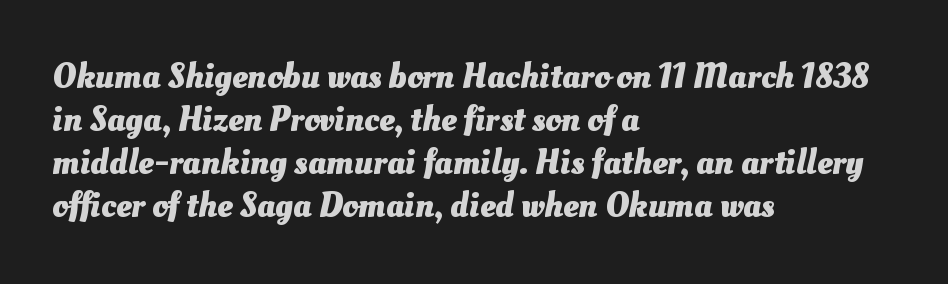
{"bold": "yes", "weight": "heavy", "width": "normal", "stroke_contrast": "medium", "x_height": "small", "monospaced": "no", "underline": "no", "align": "left", "line_spacing_ratio": 1.23, "letter_spacing": "normal", "letter_spacing_em": 0.0, "glyph_px": 35}
